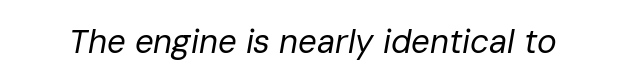
{"italic": "yes", "lean": "right", "slant_degrees": 10, "bold": "no", "weight": "regular", "width": "normal", "stroke_contrast": "low", "x_height": "medium", "monospaced": "no", "underline": "no", "letter_spacing": "normal", "letter_spacing_em": 0.0, "glyph_px": 33}
